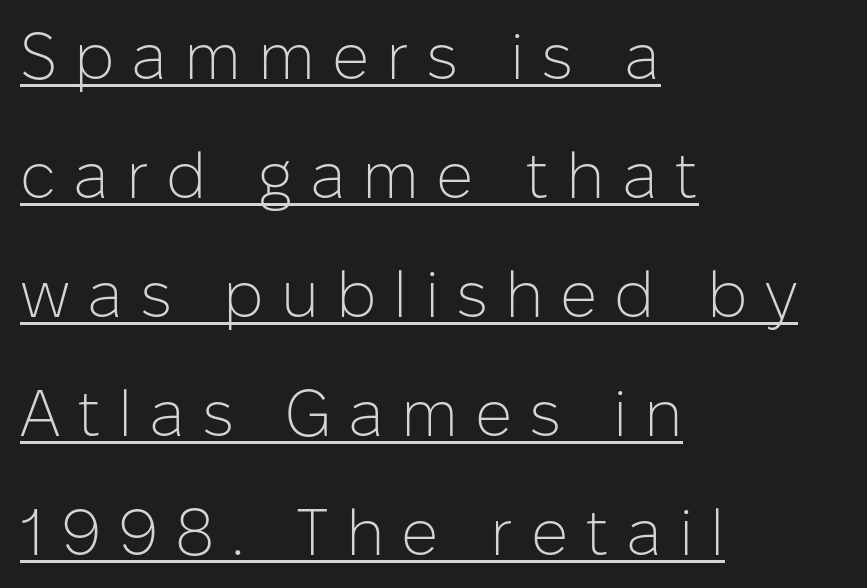
The image shows 65 px light sans-serif type, upright; set left-aligned, line spacing 1.83x, unusually wide letter spacing (+0.26 em), underlined; low stroke contrast and a medium x-height.
